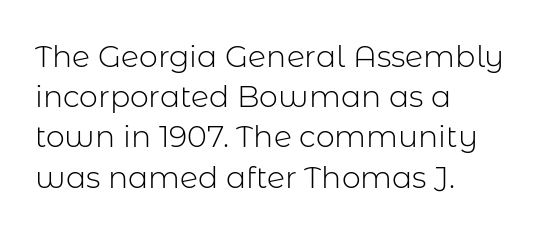
The image shows 30 px light sans-serif type, upright; set left-aligned, normal line spacing (1.34x), normal letter spacing, not underlined; low stroke contrast and a medium x-height.
